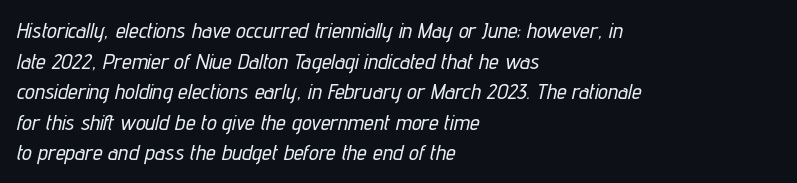
The line texture is even and compact thanks to regular tracking. In terms of leading, this rendering sits right in the middle. The typesetter chose a ragged-right arrangement here. The glyphs look as if they've been sheared to an angle. Clear beneath every line of the passage.
